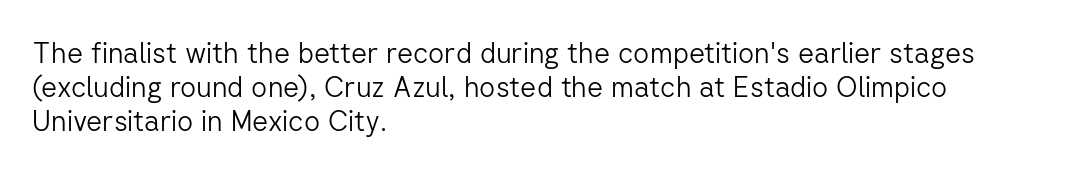
Bold? No — there's no thickening of the strokes. Proportional: the letters do not fall into vertical columns. Quick note: underline off. Nothing unusual about the tracking: characters are spaced as the font intends. Nope, not italic — everything's standing straight.
